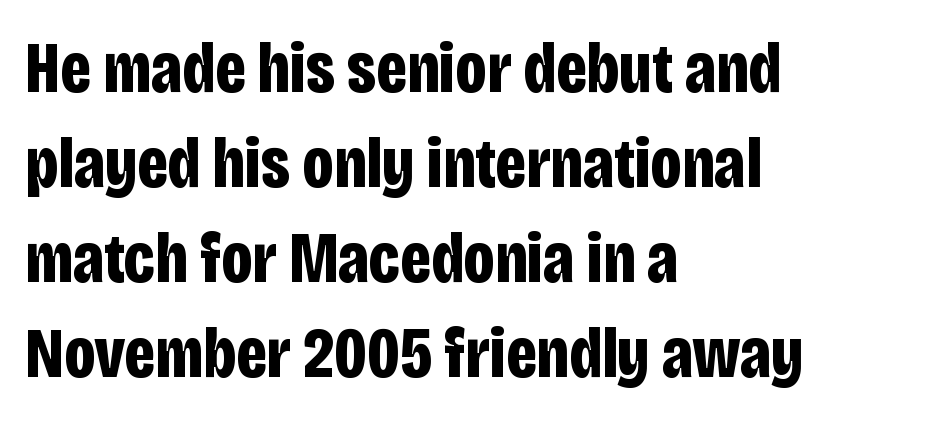
Q: Is the text bold? A: Yes.
Q: Is the text italic (slanted)? A: No, it is upright.
Q: Is the typeface a serif or a sans-serif typeface? A: Sans-serif.
Q: Is the text underlined? A: No.
Q: How is the paragraph aligned? A: Left-aligned.
Q: Is the spacing between letters normal or unusually wide? A: Normal.
Q: Is the spacing between lines tight, normal or loose? A: Normal.
Q: Width (condensed, normal, or wide)? A: Condensed.
Q: Stroke contrast? A: Low.
Q: x-height? A: Large.
Q: Monospaced? A: No.
